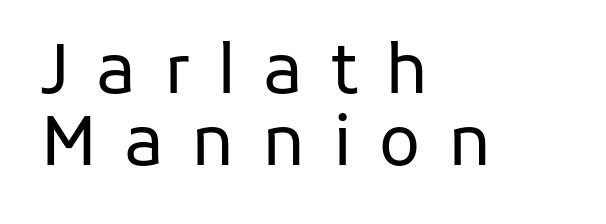
Q: Is the text bold? A: No.
Q: Is the text italic (slanted)? A: No, it is upright.
Q: Is the typeface a serif or a sans-serif typeface? A: Sans-serif.
Q: Is the text underlined? A: No.
Q: How is the paragraph aligned? A: Left-aligned.
Q: Is the spacing between letters normal or unusually wide? A: Unusually wide.
Q: Is the spacing between lines tight, normal or loose? A: Tight.
Q: Width (condensed, normal, or wide)? A: Normal.
Q: Stroke contrast? A: Low.
Q: x-height? A: Medium.
Q: Monospaced? A: No.
